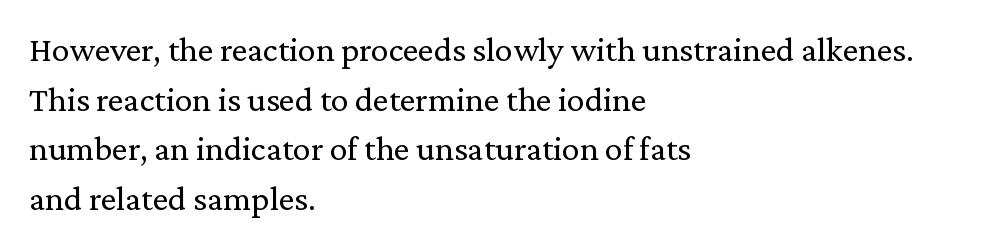
The image shows 35 px regular-weight serif type, upright; set left-aligned, normal line spacing (1.42x), normal letter spacing, not underlined; low stroke contrast and a medium x-height.
